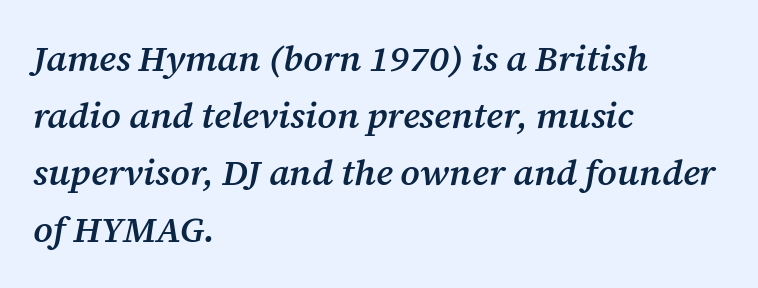
{"serif": "yes", "italic": "yes", "lean": "right", "slant_degrees": 12, "bold": "semi", "weight": "semibold", "width": "normal", "stroke_contrast": "medium", "x_height": "medium", "monospaced": "no", "underline": "no", "align": "left", "line_spacing": "normal", "line_spacing_ratio": 1.58, "letter_spacing": "normal", "letter_spacing_em": 0.0, "glyph_px": 36}
